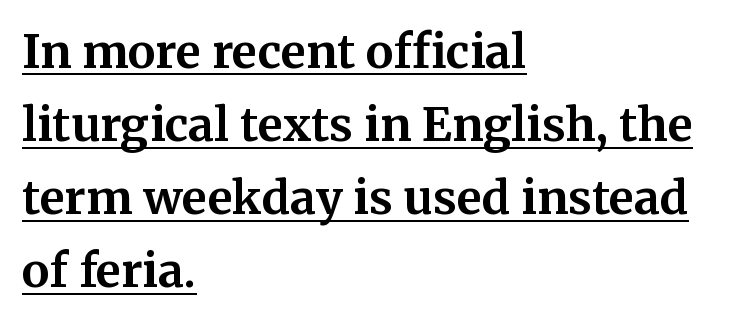
Q: Is the text bold? A: Yes.
Q: Is the text italic (slanted)? A: No, it is upright.
Q: Is the typeface a serif or a sans-serif typeface? A: Serif.
Q: Is the text underlined? A: Yes.
Q: How is the paragraph aligned? A: Left-aligned.
Q: Is the spacing between letters normal or unusually wide? A: Normal.
Q: Is the spacing between lines tight, normal or loose? A: Normal.
Q: Width (condensed, normal, or wide)? A: Normal.
Q: Stroke contrast? A: Medium.
Q: x-height? A: Medium.
Q: Monospaced? A: No.
